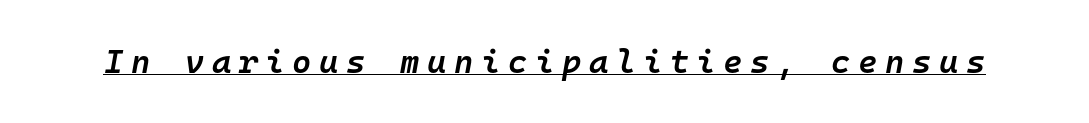
{"italic": "yes", "lean": "right", "slant_degrees": 10, "bold": "semi", "weight": "semibold", "width": "normal", "stroke_contrast": "low", "x_height": "medium", "monospaced": "yes", "underline": "yes", "letter_spacing": "wide", "letter_spacing_em": 0.23, "glyph_px": 33}
